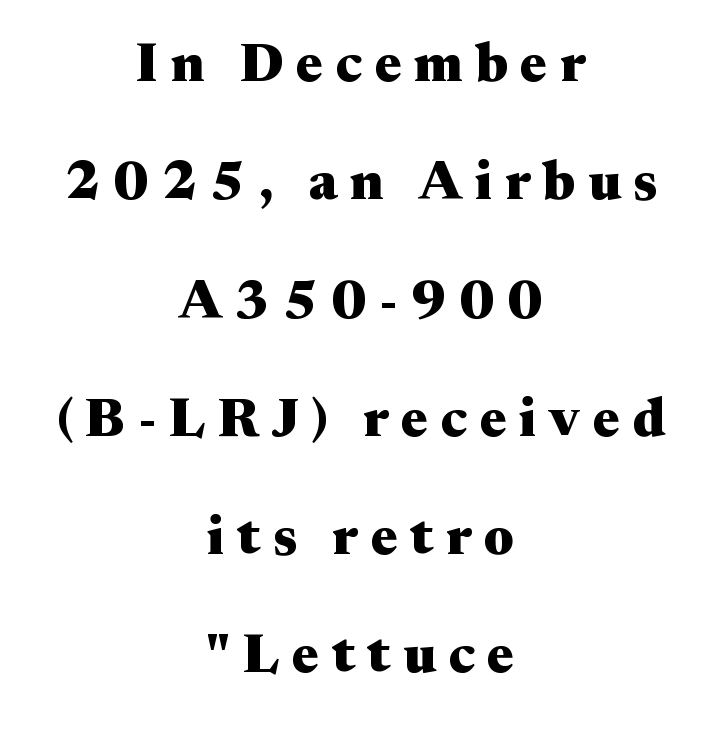
Q: Is the text bold? A: Yes.
Q: Is the text italic (slanted)? A: No, it is upright.
Q: Is the typeface a serif or a sans-serif typeface? A: Serif.
Q: Is the text underlined? A: No.
Q: How is the paragraph aligned? A: Centered.
Q: Is the spacing between letters normal or unusually wide? A: Unusually wide.
Q: Is the spacing between lines tight, normal or loose? A: Loose.
Q: Width (condensed, normal, or wide)? A: Wide.
Q: Stroke contrast? A: Medium.
Q: x-height? A: Medium.
Q: Monospaced? A: No.
